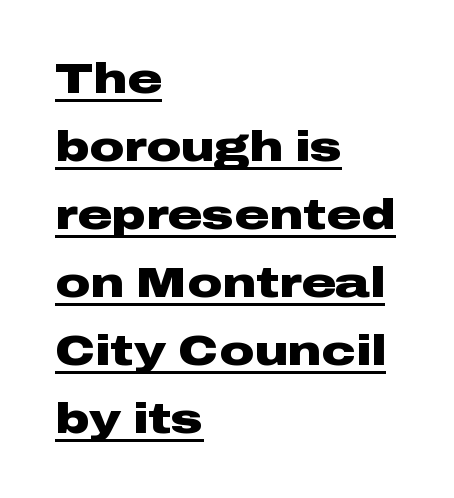
This sample carries an underscore along the baseline area. Thick stems and heavy bowls — unmistakably bold. Is there much room between lines? A standard amount, neither cramped nor airy. Spacing between characters is what you'd get straight out of the box. Think of a printed novel: that variable character pitch is what you see here.
